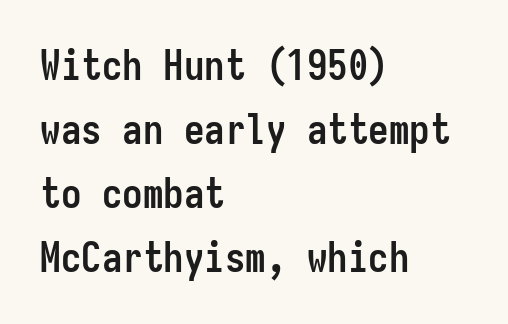
Q: Is the text bold? A: Yes.
Q: Is the text italic (slanted)? A: No, it is upright.
Q: Is the typeface a serif or a sans-serif typeface? A: Sans-serif.
Q: Is the text underlined? A: No.
Q: How is the paragraph aligned? A: Left-aligned.
Q: Is the spacing between letters normal or unusually wide? A: Normal.
Q: Is the spacing between lines tight, normal or loose? A: Normal.
Q: Width (condensed, normal, or wide)? A: Condensed.
Q: Stroke contrast? A: Low.
Q: x-height? A: Medium.
Q: Monospaced? A: Yes.
